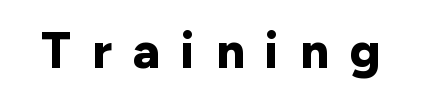
The image shows 50 px bold sans-serif type, upright; set unusually wide letter spacing (+0.42 em), not underlined; low stroke contrast and a medium x-height.
